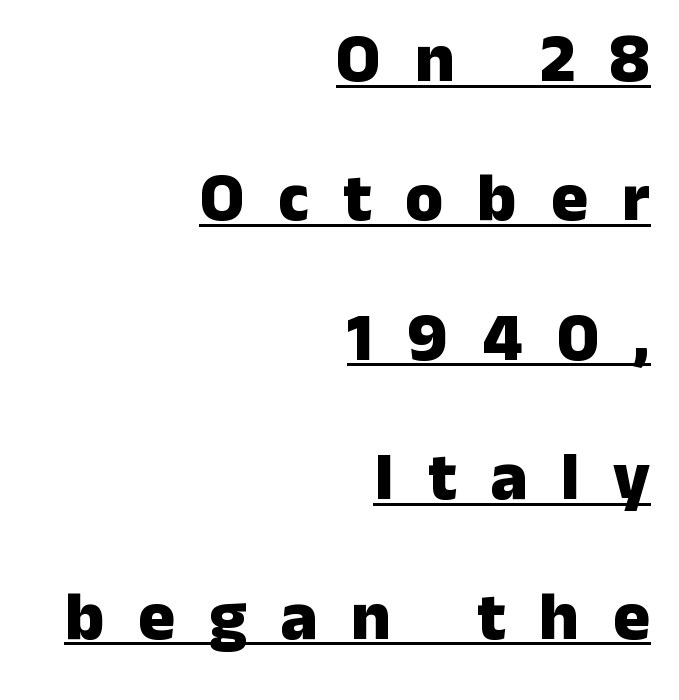
Vertical spacing — loose. The face used here appears with an underline applied. In CSS terms this would be text-align: right. The letters stand straight up with perfectly vertical stems. As a designer I'd log this as weight 700, bold. The line texture is sparse and dotted thanks to wide tracking.
